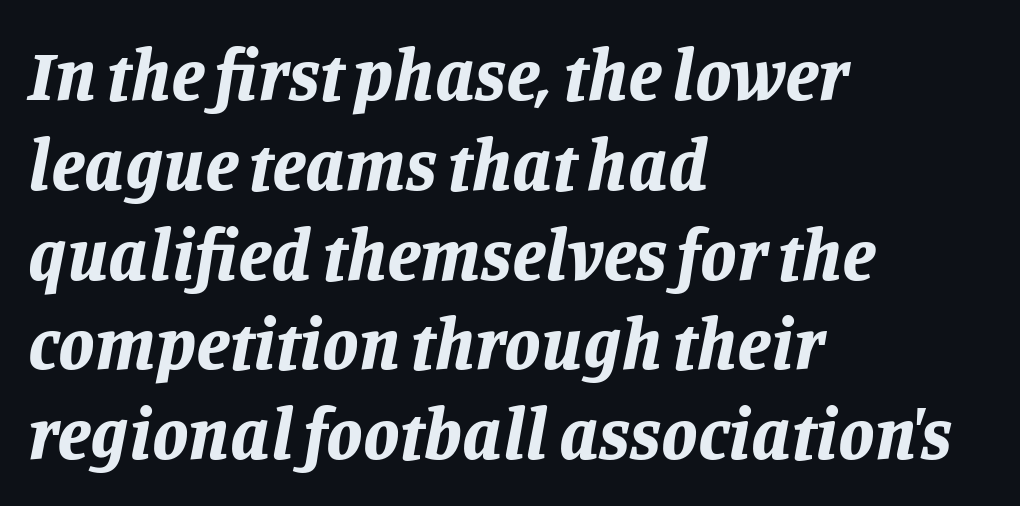
The image shows 73 px bold type, italic (leaning right); set left-aligned, line spacing 1.23x, normal letter spacing, not underlined; low stroke contrast and a large x-height.
